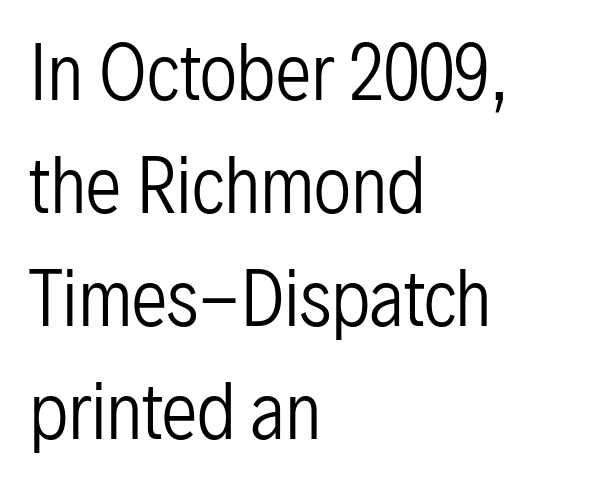
The image shows 72 px regular-weight, condensed sans-serif type, upright; set left-aligned, normal line spacing (1.57x), normal letter spacing, not underlined; low stroke contrast and a medium x-height.
